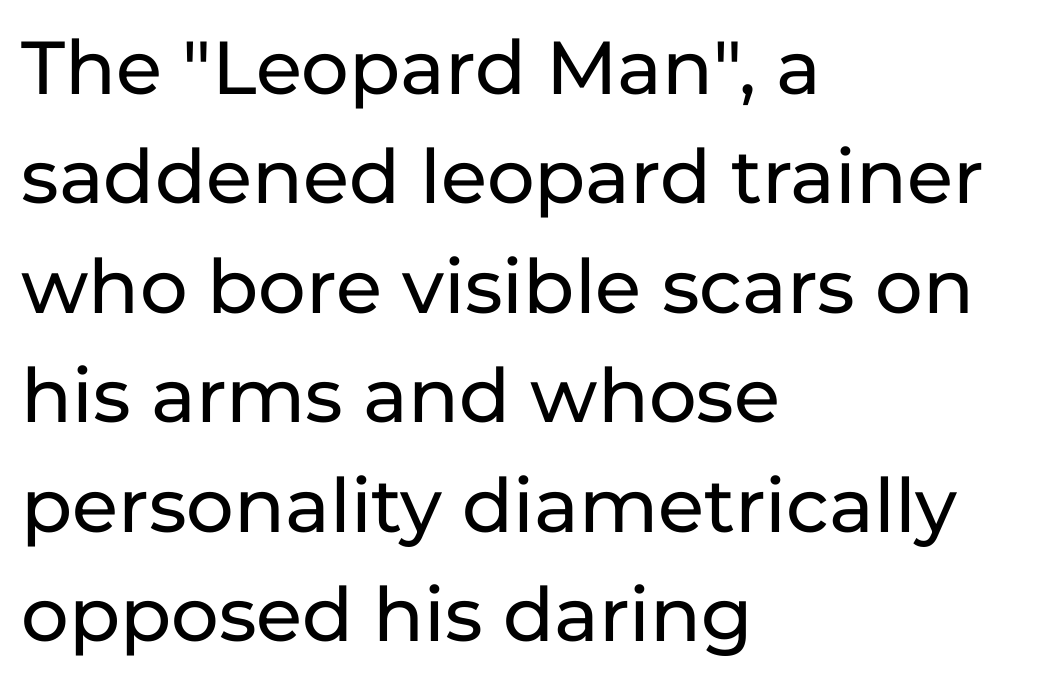
The image shows 75 px sans-serif type, upright; set left-aligned, normal line spacing (1.46x), normal letter spacing, not underlined; low stroke contrast and a medium x-height.
